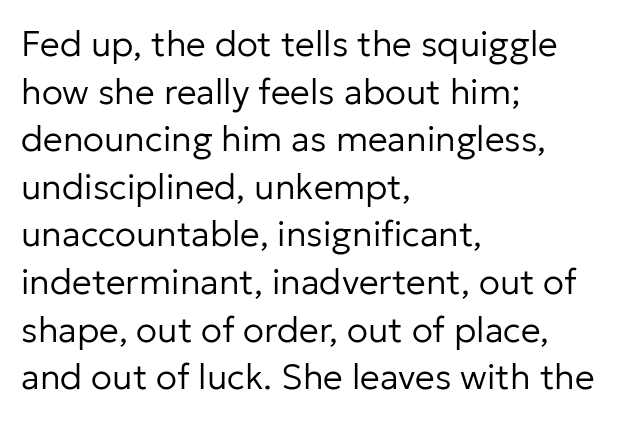
{"serif": "no", "italic": "no", "bold": "no", "weight": "regular", "width": "normal", "stroke_contrast": "low", "x_height": "medium", "monospaced": "no", "underline": "no", "align": "left", "line_spacing": "normal", "line_spacing_ratio": 1.36, "letter_spacing": "normal", "letter_spacing_em": 0.0, "glyph_px": 35}
